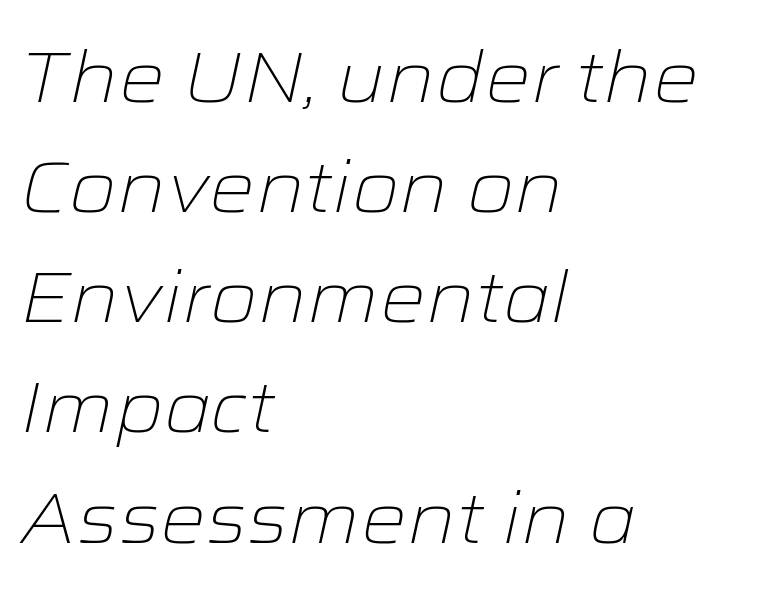
Q: Is the text bold? A: No.
Q: Is the text italic (slanted)? A: Yes, it leans right by about 12 degrees.
Q: Is the text underlined? A: No.
Q: How is the paragraph aligned? A: Left-aligned.
Q: Is the spacing between letters normal or unusually wide? A: Normal.
Q: Is the spacing between lines tight, normal or loose? A: Normal.
Q: Width (condensed, normal, or wide)? A: Wide.
Q: Stroke contrast? A: Low.
Q: x-height? A: Medium.
Q: Monospaced? A: No.
